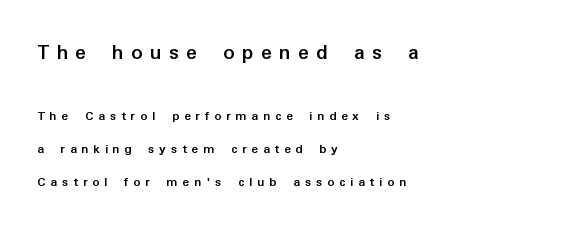
Q: Is the text bold? A: Yes.
Q: Is the text italic (slanted)? A: No, it is upright.
Q: Is the text underlined? A: No.
Q: How is the paragraph aligned? A: Left-aligned.
Q: Is the spacing between letters normal or unusually wide? A: Unusually wide.
Q: Is the spacing between lines tight, normal or loose? A: Loose.
Q: Which block of text is set in a larger size, the first (top) or the second (bottom)? A: The first (top) one.
